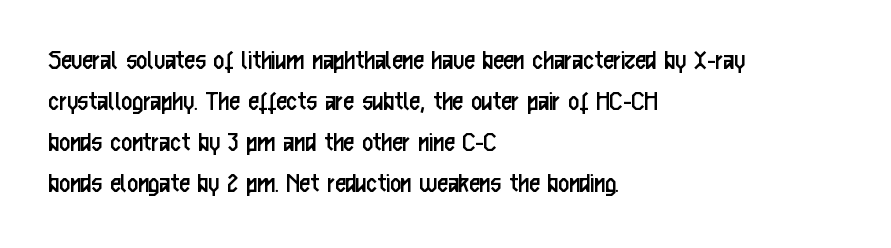
{"serif": "no", "italic": "no", "bold": "no", "weight": "regular", "width": "condensed", "stroke_contrast": "low", "x_height": "medium", "monospaced": "no", "underline": "no", "align": "left", "line_spacing": "normal", "line_spacing_ratio": 1.37, "letter_spacing": "normal", "letter_spacing_em": 0.0, "glyph_px": 30}
